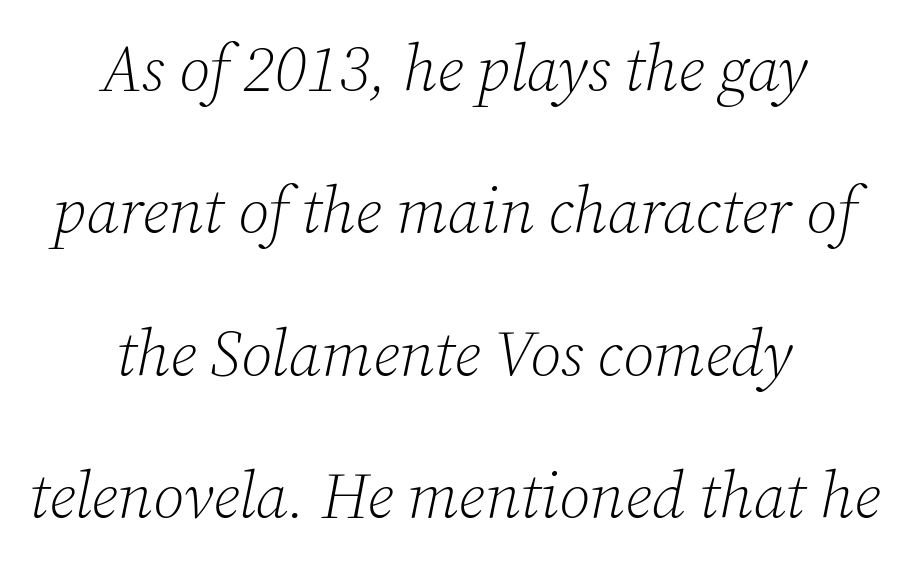
The image shows 65 px light serif type, italic (leaning right); set centered, loose line spacing (2.19x), normal letter spacing, not underlined; low stroke contrast and a medium x-height.
